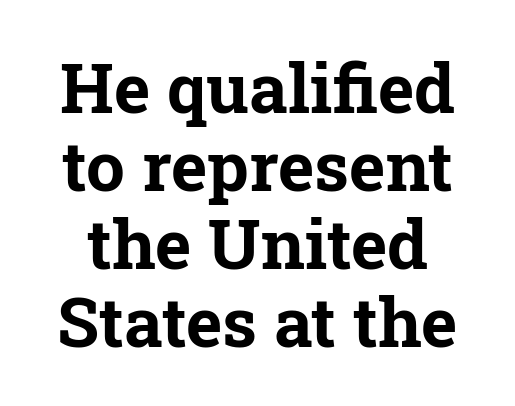
{"serif": "yes", "italic": "no", "bold": "yes", "weight": "bold", "width": "normal", "stroke_contrast": "low", "x_height": "medium", "monospaced": "no", "underline": "no", "line_spacing": "tight", "line_spacing_ratio": 1.13, "letter_spacing": "normal", "letter_spacing_em": 0.0, "glyph_px": 69}
